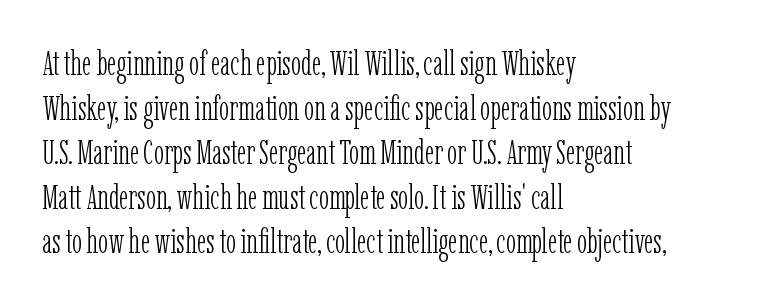
The image shows 34 px light, condensed serif type, upright; set left-aligned, normal line spacing (1.31x), normal letter spacing, not underlined; low stroke contrast and a medium x-height.
